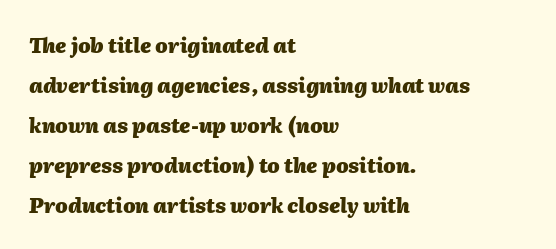
The image shows 20 px bold type, italic (leaning right); set left-aligned, loose line spacing (2.0x), normal letter spacing, not underlined.
